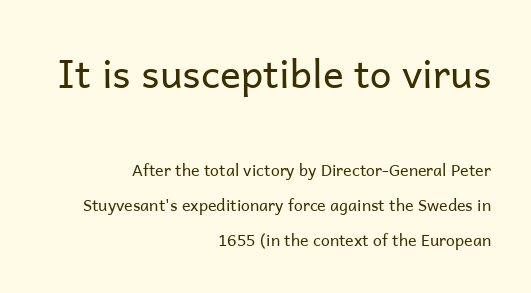
Q: Is the text bold? A: No.
Q: Is the text italic (slanted)? A: No, it is upright.
Q: Is the typeface a serif or a sans-serif typeface? A: Sans-serif.
Q: Is the text underlined? A: No.
Q: How is the paragraph aligned? A: Right-aligned.
Q: Is the spacing between letters normal or unusually wide? A: Normal.
Q: Is the spacing between lines tight, normal or loose? A: Loose.
Q: Which block of text is set in a larger size, the first (top) or the second (bottom)? A: The first (top) one.
Q: Width (condensed, normal, or wide)? A: Normal.
Q: Stroke contrast? A: Low.
Q: x-height? A: Medium.
Q: Monospaced? A: No.
